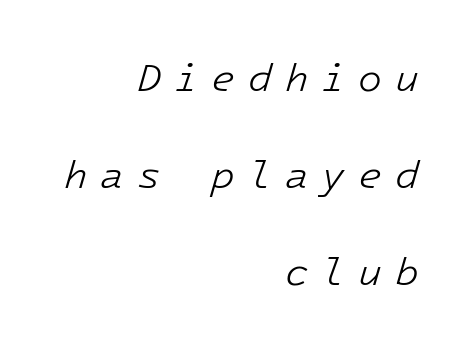
{"italic": "yes", "lean": "right", "slant_degrees": 16, "bold": "no", "weight": "light", "width": "normal", "stroke_contrast": "low", "x_height": "medium", "monospaced": "yes", "underline": "no", "align": "right", "line_spacing": "loose", "line_spacing_ratio": 2.49, "letter_spacing": "wide", "letter_spacing_em": 0.33, "glyph_px": 39}
